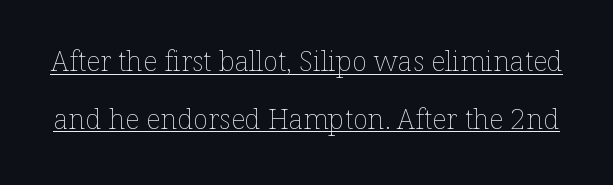
There is no visible air inserted between adjacent glyphs. The type sits square on the baseline with zero lean. The typesetter has applied underlining to the passage shown. Spacing verdict: proportional, widths tailored to each character. You could fit nearly another row in the gap between these rows. Weight: regular or lighter.
